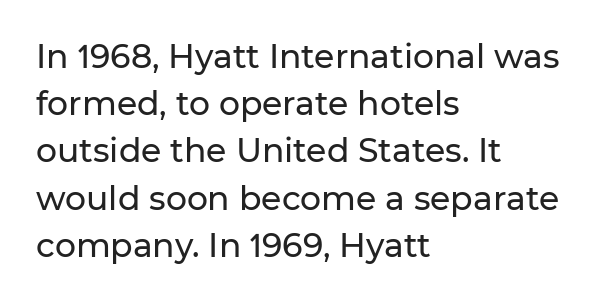
Lines of text with bare space underneath. A normal amount of white space separates one row of letters from the next. Inter-character spacing is left at the font's built-in metrics. Unlike a traditional serif, this face leaves its strokes unadorned. Posture: vertical.
